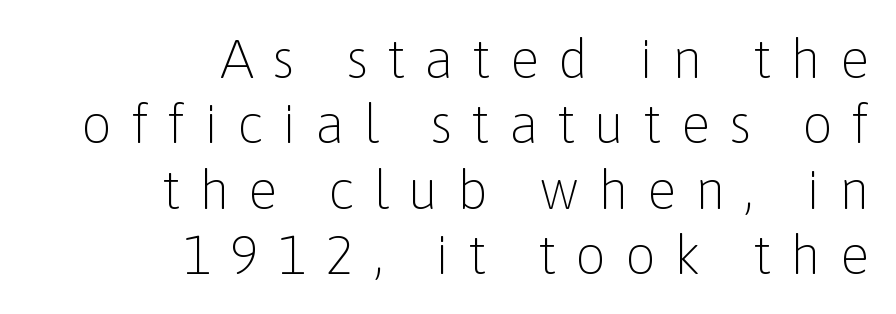
Q: Is the text bold? A: No.
Q: Is the text italic (slanted)? A: No, it is upright.
Q: Is the typeface a serif or a sans-serif typeface? A: Sans-serif.
Q: Is the text underlined? A: No.
Q: How is the paragraph aligned? A: Right-aligned.
Q: Is the spacing between letters normal or unusually wide? A: Unusually wide.
Q: Width (condensed, normal, or wide)? A: Normal.
Q: Stroke contrast? A: Low.
Q: x-height? A: Medium.
Q: Monospaced? A: No.
